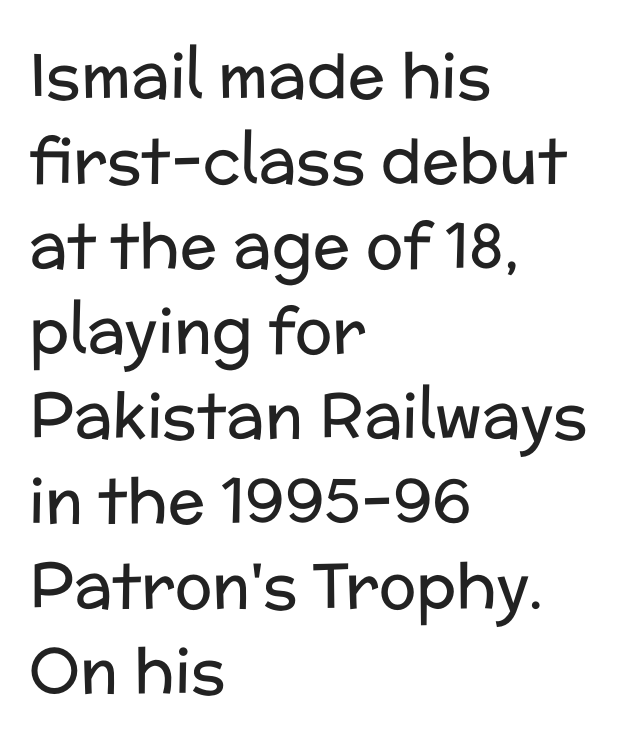
The image shows 62 px regular-weight sans-serif type, upright; set left-aligned, normal line spacing (1.37x), normal letter spacing, not underlined; low stroke contrast and a medium x-height.
